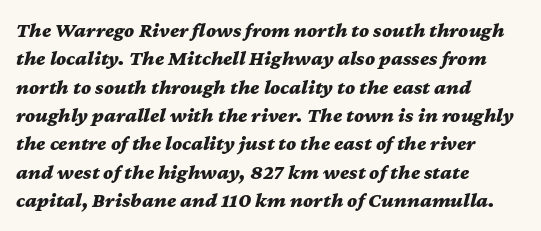
The face used here has a pronounced slope to its letters. The horizontal fit of the characters is conventional and even. A full-strength bold gives these letters their thick strokes. The compositor pushed each line to the left boundary. Descender tails drop into unmarked territory.
